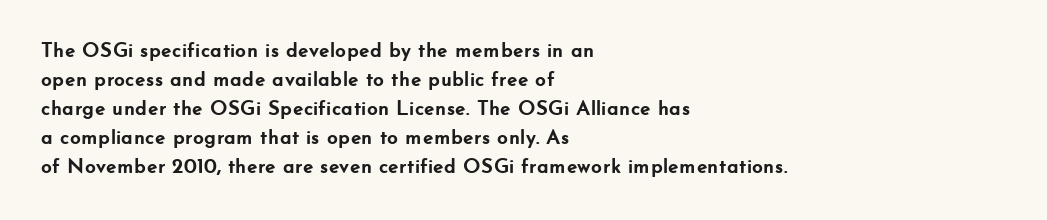
Q: Is the text bold? A: Yes.
Q: Is the text italic (slanted)? A: No, it is upright.
Q: Is the text underlined? A: No.
Q: How is the paragraph aligned? A: Left-aligned.
Q: Is the spacing between letters normal or unusually wide? A: Normal.
Q: Is the spacing between lines tight, normal or loose? A: Normal.
